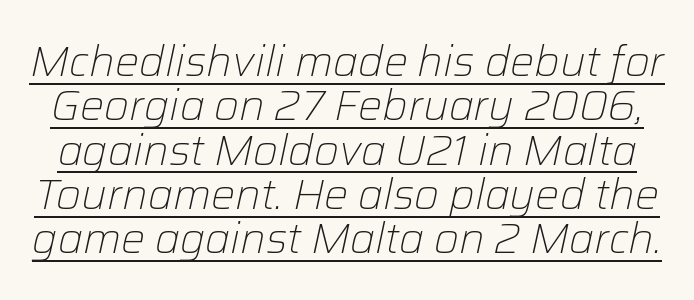
Unbolded letterforms with no extra heft. This sample has the flowing, uneven cadence of proportional lettering. When letters slant like this, we call the style italic. What decoration does the sample have? An underline. Line spacing here is tight. Caption: standard tracking, unaltered.
